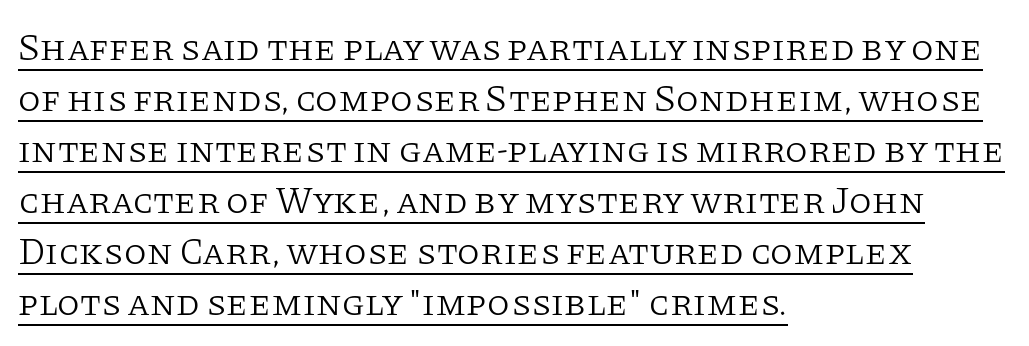
The image shows 37 px light serif type, upright; set left-aligned, normal line spacing (1.38x), normal letter spacing, underlined; low stroke contrast and a large x-height.
